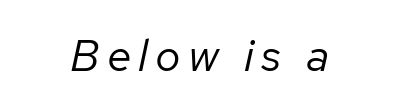
The image shows 45 px regular-weight type, italic (leaning right); set centered, not underlined; low stroke contrast and a medium x-height.
